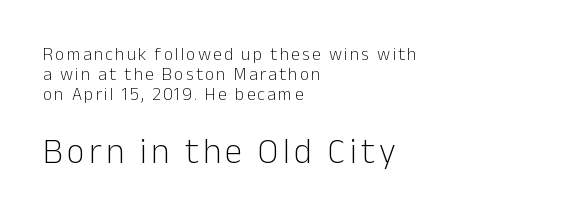
{"serif": "no", "italic": "no", "bold": "no", "weight": "light", "width": "normal", "stroke_contrast": "low", "x_height": "medium", "monospaced": "no", "underline": "no", "align": "left", "line_spacing": "tight", "line_spacing_ratio": 1.11, "larger_block": "second", "size_ratio": 1.94, "glyph_px": 35}
